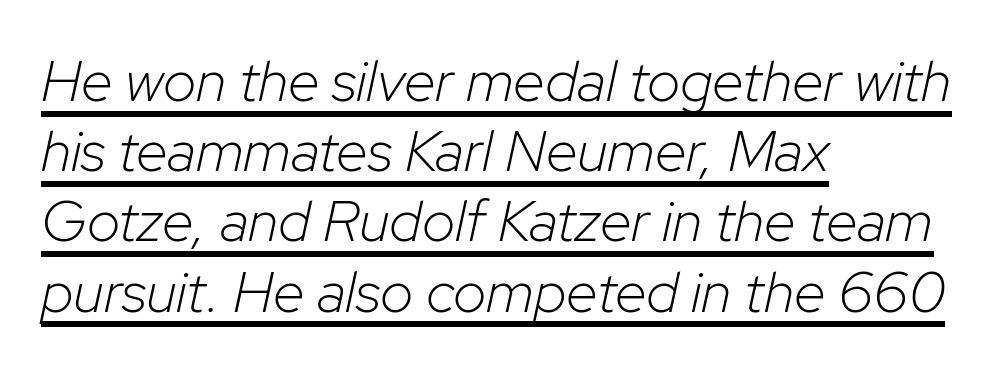
{"italic": "yes", "lean": "right", "slant_degrees": 12, "bold": "no", "weight": "light", "width": "normal", "stroke_contrast": "low", "x_height": "medium", "monospaced": "no", "underline": "yes", "align": "left", "line_spacing_ratio": 1.21, "letter_spacing": "normal", "letter_spacing_em": 0.0, "glyph_px": 58}
